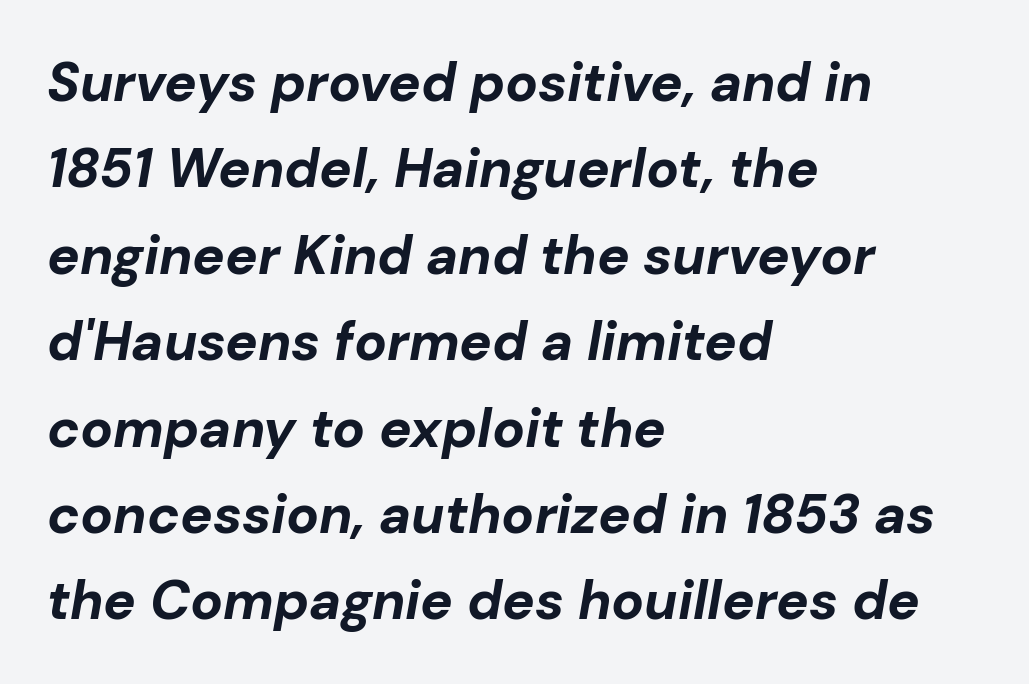
Q: Is the text bold? A: Yes.
Q: Is the text italic (slanted)? A: Yes, it leans right by about 10 degrees.
Q: Is the text underlined? A: No.
Q: How is the paragraph aligned? A: Left-aligned.
Q: Is the spacing between letters normal or unusually wide? A: Normal.
Q: Is the spacing between lines tight, normal or loose? A: Normal.
Q: Width (condensed, normal, or wide)? A: Normal.
Q: Stroke contrast? A: Low.
Q: x-height? A: Medium.
Q: Monospaced? A: No.
